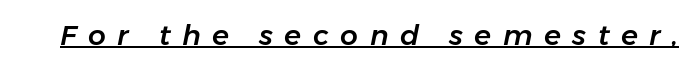
The image shows 28 px text type, italic (leaning right); set unusually wide letter spacing (+0.41 em), underlined; low stroke contrast and a medium x-height.
